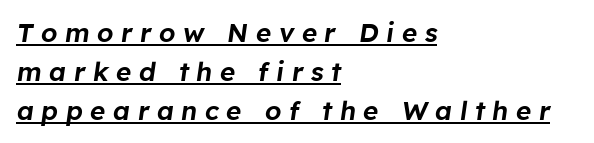
{"italic": "yes", "lean": "right", "slant_degrees": 8, "underline": "yes", "align": "left", "line_spacing": "normal", "line_spacing_ratio": 1.5, "letter_spacing": "wide", "letter_spacing_em": 0.29, "glyph_px": 26}
